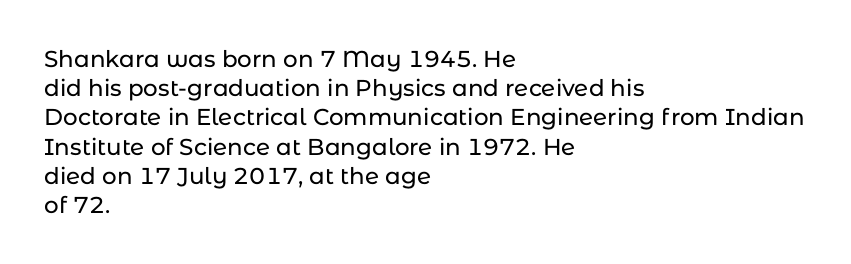
{"italic": "no", "underline": "no", "align": "left", "line_spacing": "normal", "line_spacing_ratio": 1.27, "letter_spacing": "normal", "letter_spacing_em": 0.0, "glyph_px": 23}
